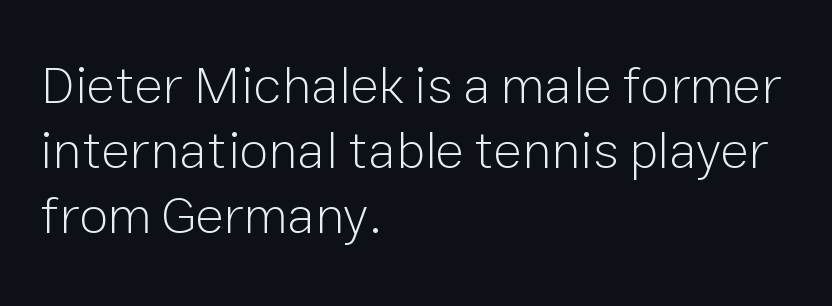
Q: Is the text bold? A: No.
Q: Is the text italic (slanted)? A: No, it is upright.
Q: Is the typeface a serif or a sans-serif typeface? A: Sans-serif.
Q: Is the text underlined? A: No.
Q: How is the paragraph aligned? A: Left-aligned.
Q: Is the spacing between letters normal or unusually wide? A: Normal.
Q: Width (condensed, normal, or wide)? A: Normal.
Q: Stroke contrast? A: Low.
Q: x-height? A: Medium.
Q: Monospaced? A: No.
